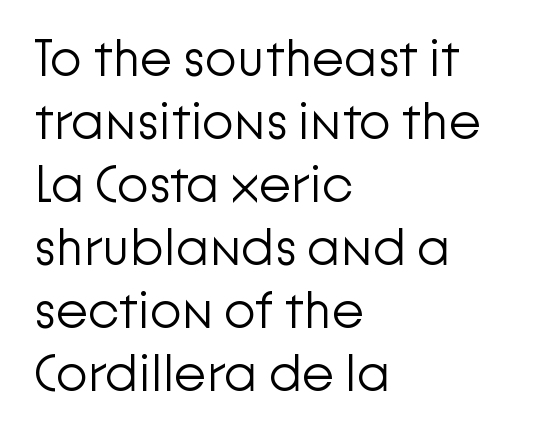
The image shows 52 px light sans-serif type, upright; set left-aligned, line spacing 1.21x, normal letter spacing, not underlined; low stroke contrast and a medium x-height.
